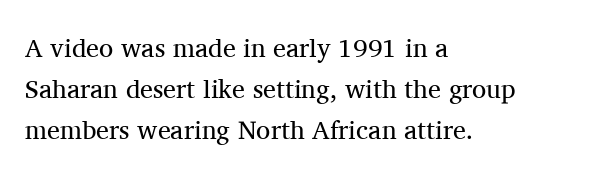
The image shows 26 px text type, upright; set left-aligned, normal line spacing (1.58x), normal letter spacing, not underlined.
